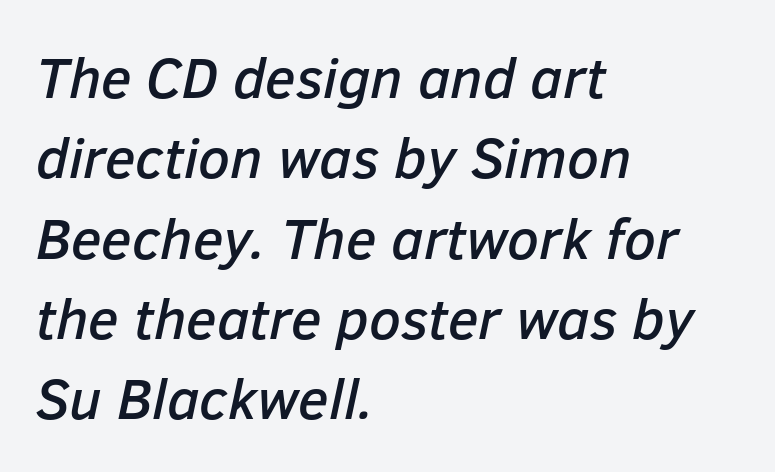
{"italic": "yes", "lean": "right", "slant_degrees": 12, "width": "normal", "stroke_contrast": "low", "x_height": "medium", "monospaced": "no", "underline": "no", "align": "left", "line_spacing": "normal", "line_spacing_ratio": 1.41, "letter_spacing": "normal", "letter_spacing_em": 0.0, "glyph_px": 57}
